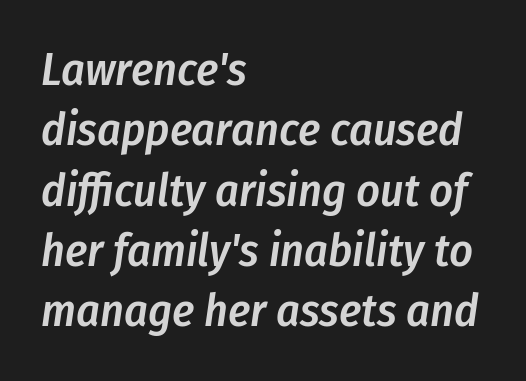
The image shows 46 px semibold, condensed type, italic (leaning right); set left-aligned, normal line spacing (1.31x), normal letter spacing, not underlined; low stroke contrast and a medium x-height.
